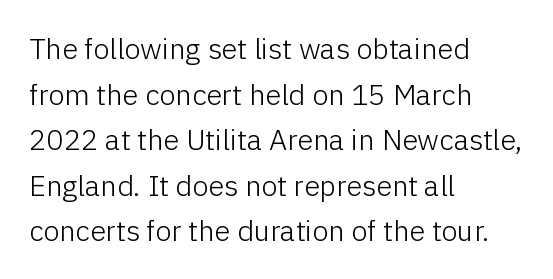
No italicization has been applied; the sample stays upright. In terms of leading, this rendering sits right in the middle. These lines keep a tight, regular rhythm from letter to letter. In terms of letterform style, serifs are entirely absent. The space beneath each line is pristine and unruled.
